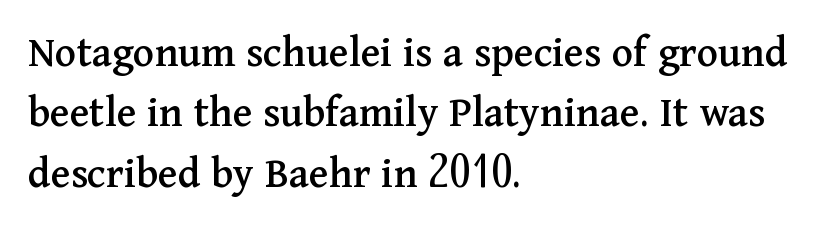
{"serif": "yes", "italic": "no", "width": "normal", "stroke_contrast": "medium", "x_height": "medium", "monospaced": "no", "underline": "no", "align": "left", "line_spacing": "normal", "line_spacing_ratio": 1.34, "letter_spacing": "normal", "letter_spacing_em": 0.0, "glyph_px": 45}
